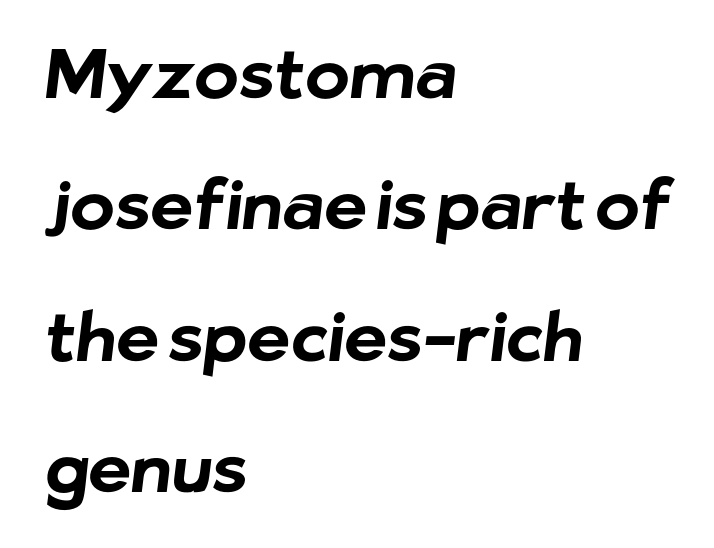
Q: Is the text bold? A: Yes.
Q: Is the typeface a serif or a sans-serif typeface? A: Sans-serif.
Q: Is the text underlined? A: No.
Q: How is the paragraph aligned? A: Left-aligned.
Q: Is the spacing between letters normal or unusually wide? A: Normal.
Q: Is the spacing between lines tight, normal or loose? A: Loose.
Q: Width (condensed, normal, or wide)? A: Normal.
Q: Stroke contrast? A: Low.
Q: x-height? A: Medium.
Q: Monospaced? A: No.
